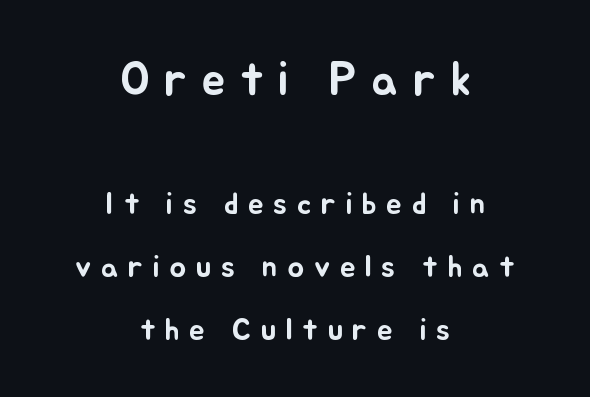
The image shows 47 px text type, upright; set centered, loose line spacing (2.03x), unusually wide letter spacing (+0.31 em), not underlined; the first (top) block is 1.52x larger; low stroke contrast and a small x-height.
